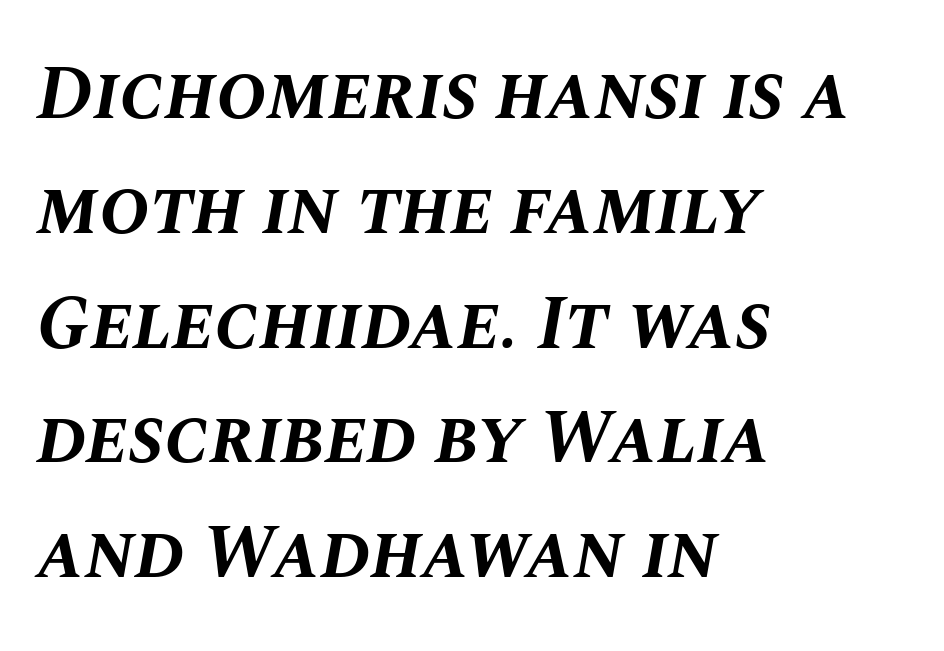
Is there much room between lines? A standard amount, neither cramped nor airy. These lines stack with their left ends in a neat column. The rendering uses natural spacing where letterforms have individual widths. The area under the type is left untouched. The sample has been set heavy, in full bold. The specimen reads as italic at a glance.
